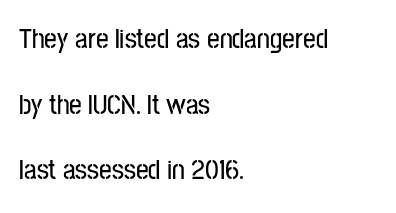
{"serif": "no", "italic": "no", "width": "condensed", "stroke_contrast": "low", "x_height": "medium", "monospaced": "no", "underline": "no", "align": "left", "line_spacing": "loose", "line_spacing_ratio": 2.34, "letter_spacing": "normal", "letter_spacing_em": 0.0, "glyph_px": 28}
